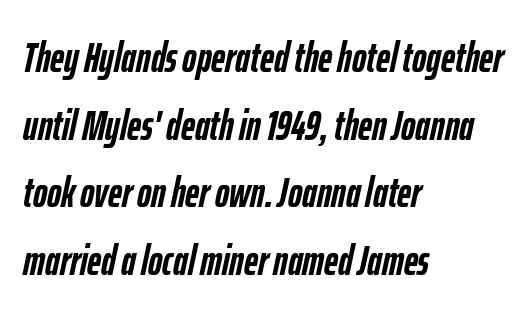
{"italic": "yes", "lean": "right", "slant_degrees": 12, "bold": "yes", "weight": "semibold", "width": "condensed", "stroke_contrast": "low", "x_height": "medium", "monospaced": "no", "underline": "no", "align": "left", "line_spacing": "normal", "line_spacing_ratio": 1.57, "letter_spacing": "normal", "letter_spacing_em": 0.0, "glyph_px": 43}
